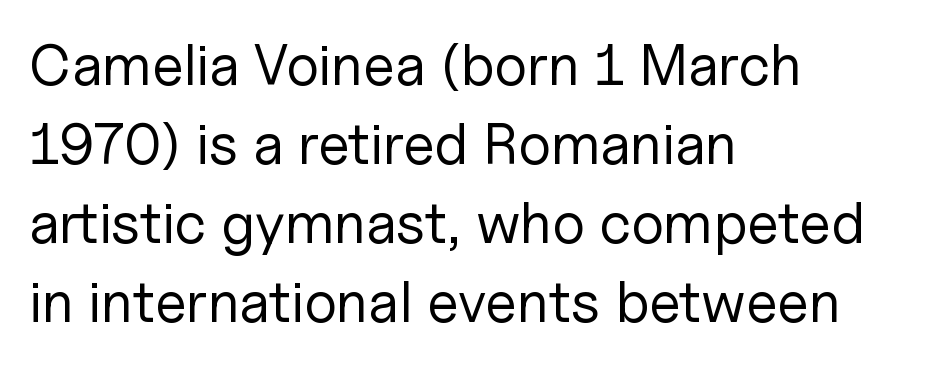
The passage shown is not bold in any degree. The glyphs are unaccompanied by any horizontal stroke below them. Do the characters align in a grid? No, the font is proportional. Where is the straight margin? On the left.
